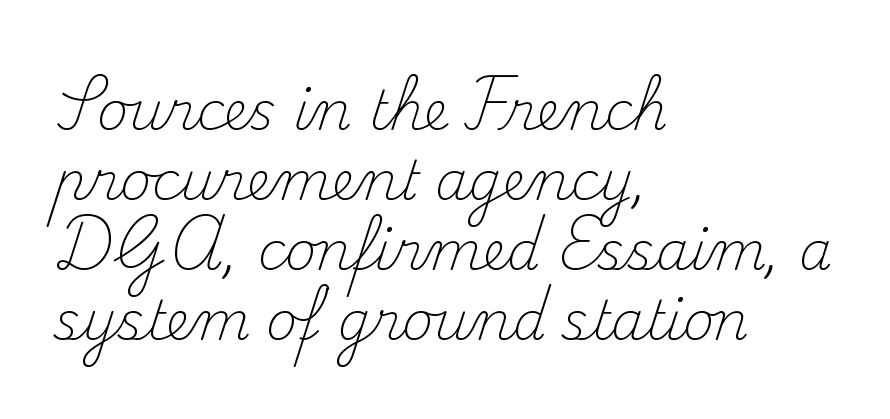
The image shows 53 px light serif type; set left-aligned, normal line spacing (1.32x), normal letter spacing, not underlined; medium stroke contrast and a small x-height.
